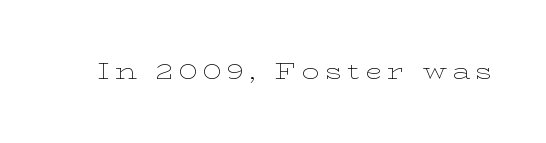
{"italic": "no", "bold": "no", "underline": "no", "letter_spacing": "wide", "letter_spacing_em": 0.25, "glyph_px": 22}
